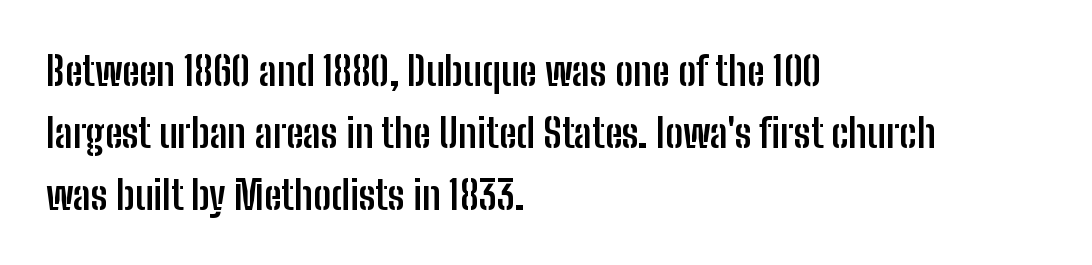
The image shows 40 px semibold, condensed sans-serif type, upright; set left-aligned, normal line spacing (1.55x), normal letter spacing, not underlined; low stroke contrast and a medium x-height.
